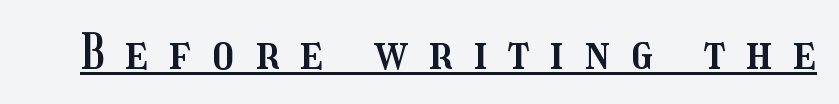
Q: Is the text italic (slanted)? A: No, it is upright.
Q: Is the text underlined? A: Yes.
Q: Is the spacing between letters normal or unusually wide? A: Unusually wide.
Q: Width (condensed, normal, or wide)? A: Condensed.
Q: Stroke contrast? A: Medium.
Q: x-height? A: Medium.
Q: Monospaced? A: No.
